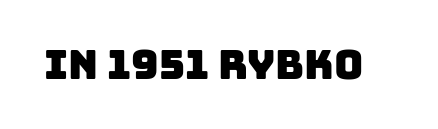
{"serif": "no", "width": "normal", "stroke_contrast": "low", "x_height": "large", "monospaced": "no", "underline": "no", "letter_spacing": "normal", "letter_spacing_em": 0.0, "glyph_px": 40}
